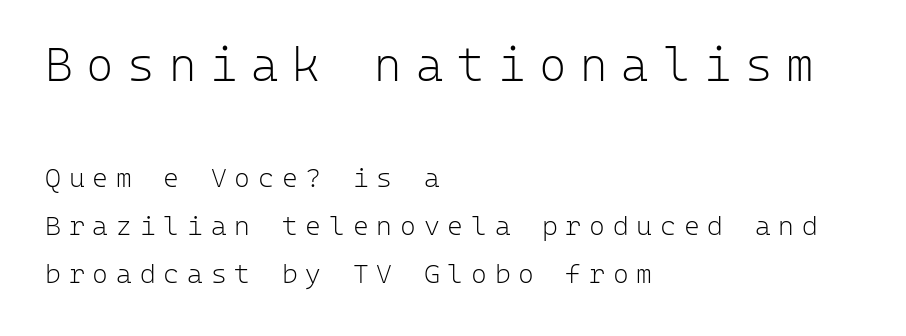
The image shows 47 px light sans-serif type, upright, monospaced; set left-aligned, line spacing 1.78x, unusually wide letter spacing (+0.29 em), not underlined; the first (top) block is 1.74x larger; low stroke contrast and a medium x-height.
